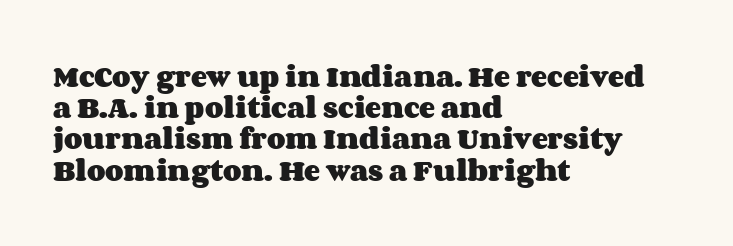
Every letter is thick-stroked: bold, no question. Line starts are locked; line ends wander. What's the leading like? Ordinary, nothing unusual. Glance below the letters and you will spot only blank space.
